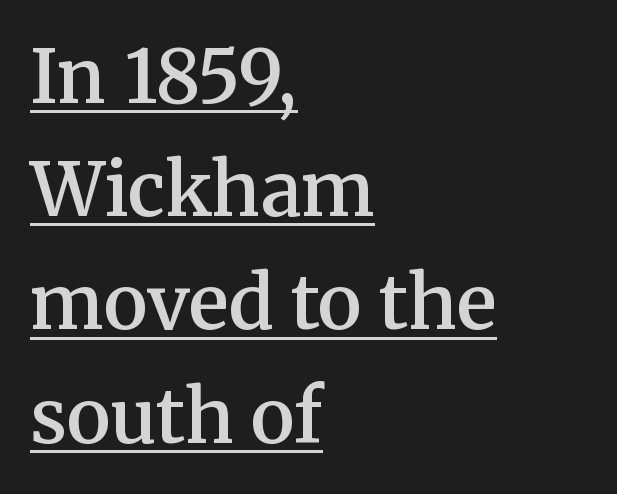
Weight check: semibold — heavier than regular, not quite bold. The type sits square on the baseline with zero lean. Here the glyphs are tracked normally, forming tight word shapes. Yep, those are serifs on the letters. Honestly, the underline is the first thing you notice here. How would I describe the line gaps? Plain and ordinary.
